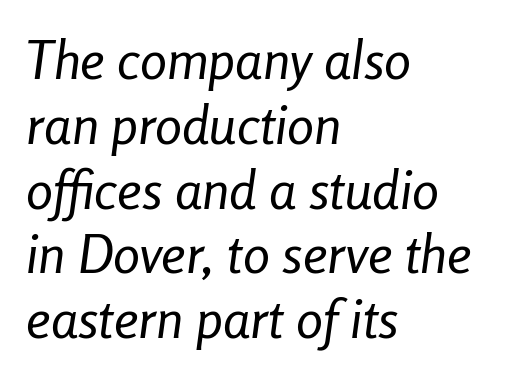
{"italic": "yes", "lean": "right", "slant_degrees": 8, "bold": "no", "weight": "regular", "width": "condensed", "stroke_contrast": "low", "x_height": "medium", "monospaced": "no", "underline": "no", "align": "left", "line_spacing_ratio": 1.2, "letter_spacing": "normal", "letter_spacing_em": 0.0, "glyph_px": 54}
